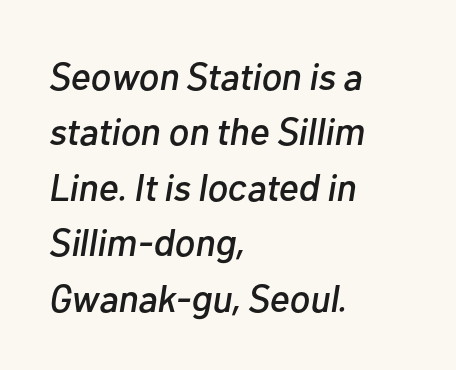
Is the type slanted? Yes — the strokes lean at a clear angle. Glance below the letters and you will spot only blank space. A student would call this left alignment; a typographer would say flush left, rag right. Think of a printed novel: that variable character pitch is what you see here.
